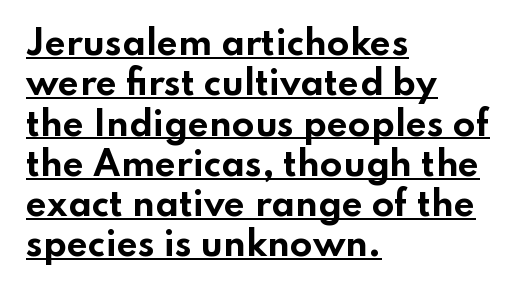
Q: Is the text bold? A: Yes.
Q: Is the text italic (slanted)? A: No, it is upright.
Q: Is the typeface a serif or a sans-serif typeface? A: Sans-serif.
Q: Is the text underlined? A: Yes.
Q: How is the paragraph aligned? A: Left-aligned.
Q: Is the spacing between letters normal or unusually wide? A: Normal.
Q: Width (condensed, normal, or wide)? A: Wide.
Q: Stroke contrast? A: Low.
Q: x-height? A: Small.
Q: Monospaced? A: No.
